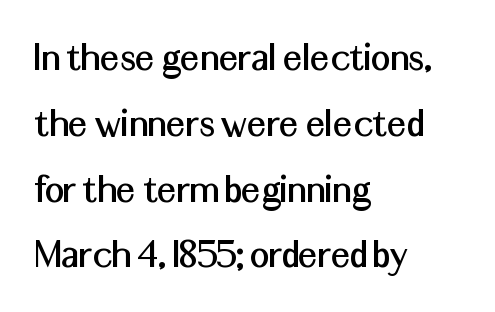
The image shows 43 px sans-serif type, upright; set left-aligned, normal line spacing (1.53x), normal letter spacing, not underlined; medium stroke contrast and a medium x-height.
